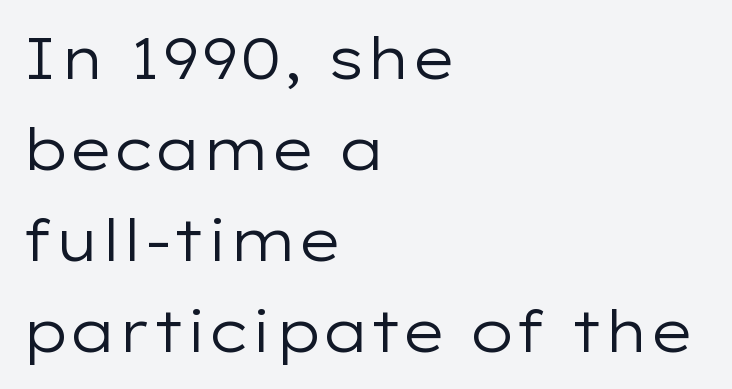
Serifs: no, the terminals of the letterforms are clean. Stems and bowls with no extra thickness — not bold. A typesetter would call this leading conventional body-copy spacing. Posture: vertical.
